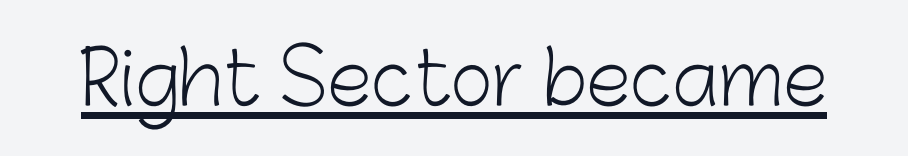
The image shows 73 px light sans-serif type, upright; set normal letter spacing, underlined; low stroke contrast and a medium x-height.
